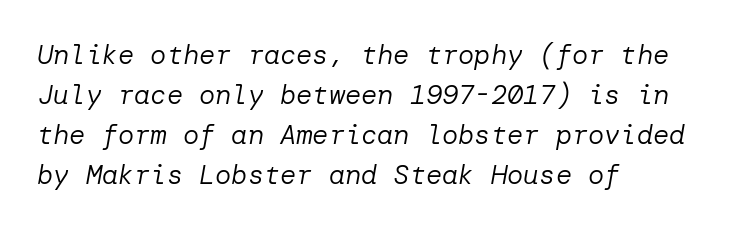
The area under the type is left untouched. The rendering anchors every line to the left-hand side. Italic? Definitely — the glyphs are oblique. You could call the tracking neutral — neither tight nor loose.
